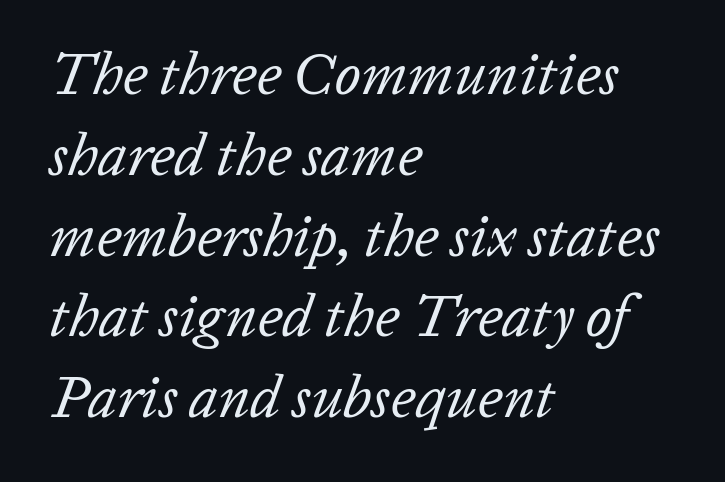
There's an unmistakable incline to the writing here. The typeface has the unassuming heft of standard copy or less. Rule under the text: the space is simply empty. Here the glyphs are tracked normally, forming tight word shapes. Reading down the block, your eye returns to a fixed left position each line. Looks like regular typesetting: each glyph gets only the width it needs.
